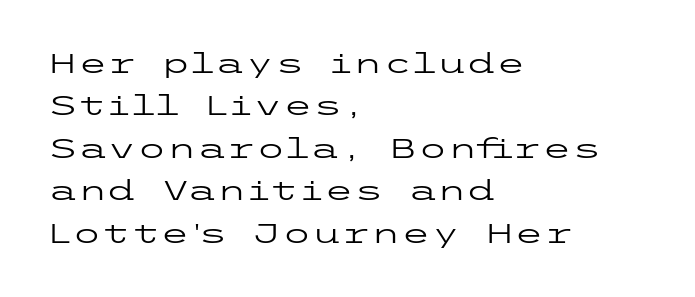
Q: Is the text bold? A: No.
Q: Is the text italic (slanted)? A: No, it is upright.
Q: Is the text underlined? A: No.
Q: How is the paragraph aligned? A: Left-aligned.
Q: Is the spacing between letters normal or unusually wide? A: Normal.
Q: Is the spacing between lines tight, normal or loose? A: Normal.
